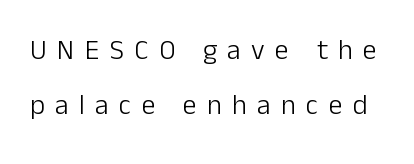
These lines are composed in type without serifs. Stroke mass is kept to a normal reading level or below. Interline gaps are noticeably wide in this sample. Each row of text sits above clean, open space. The rendering uses natural spacing where letterforms have individual widths.
